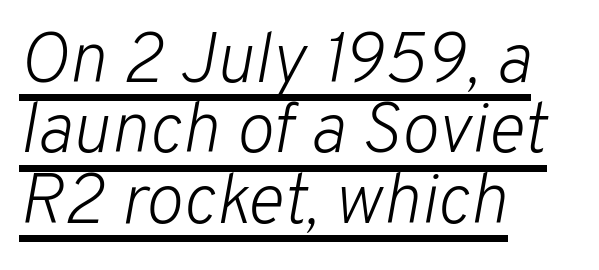
{"italic": "yes", "lean": "right", "slant_degrees": 10, "bold": "no", "weight": "light", "width": "normal", "stroke_contrast": "low", "x_height": "medium", "monospaced": "no", "underline": "yes", "align": "left", "line_spacing": "tight", "line_spacing_ratio": 0.99, "letter_spacing": "normal", "letter_spacing_em": 0.0, "glyph_px": 71}
